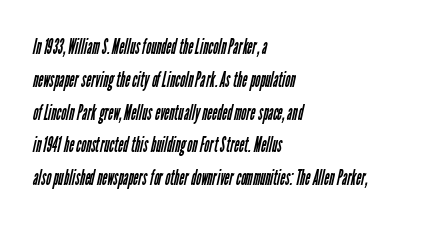
{"bold": "no", "underline": "no", "align": "left", "line_spacing": "normal", "line_spacing_ratio": 1.49, "letter_spacing": "normal", "letter_spacing_em": 0.0, "glyph_px": 22}
